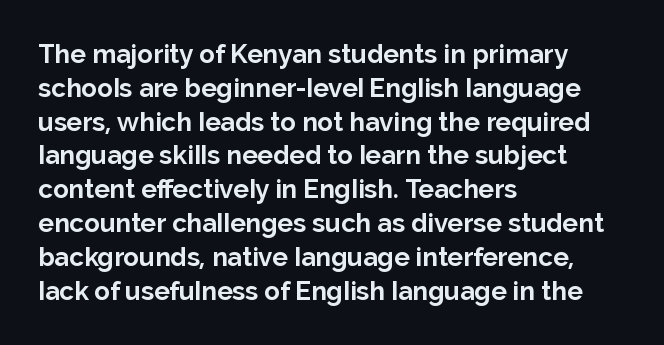
{"italic": "no", "bold": "yes", "underline": "no", "align": "left", "line_spacing": "normal", "line_spacing_ratio": 1.3, "letter_spacing": "normal", "letter_spacing_em": 0.0, "glyph_px": 26}
